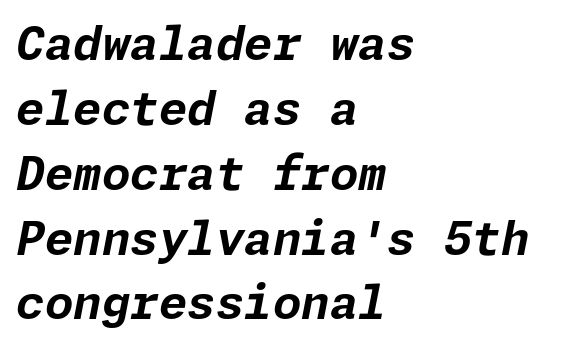
The image shows 46 px bold type, italic (leaning right); set left-aligned, normal line spacing (1.41x), normal letter spacing, not underlined; low stroke contrast and a medium x-height.
